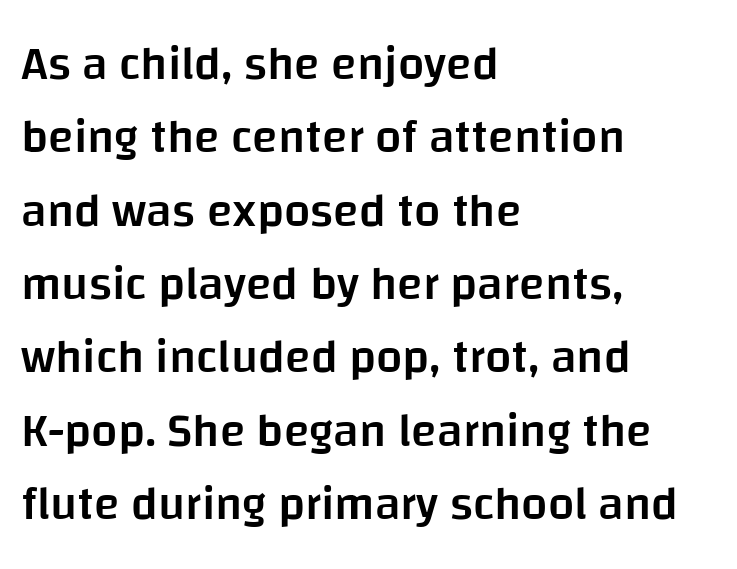
The image shows 47 px semibold sans-serif type, upright; set left-aligned, normal line spacing (1.56x), normal letter spacing, not underlined; low stroke contrast and a large x-height.
